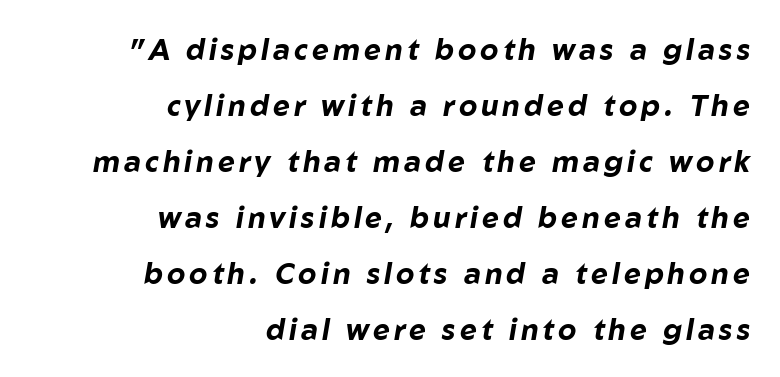
Q: Is the text bold? A: Yes.
Q: Is the text italic (slanted)? A: Yes, it leans right by about 10 degrees.
Q: Is the text underlined? A: No.
Q: How is the paragraph aligned? A: Right-aligned.
Q: Is the spacing between lines tight, normal or loose? A: Loose.
Q: Width (condensed, normal, or wide)? A: Normal.
Q: Stroke contrast? A: Low.
Q: x-height? A: Medium.
Q: Monospaced? A: No.
